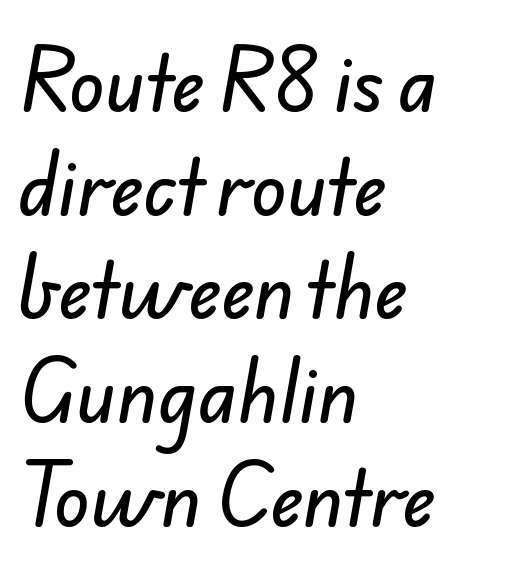
{"serif": "no", "width": "normal", "stroke_contrast": "low", "x_height": "small", "monospaced": "no", "underline": "no", "align": "left", "line_spacing": "normal", "line_spacing_ratio": 1.42, "letter_spacing": "normal", "letter_spacing_em": 0.0, "glyph_px": 73}
